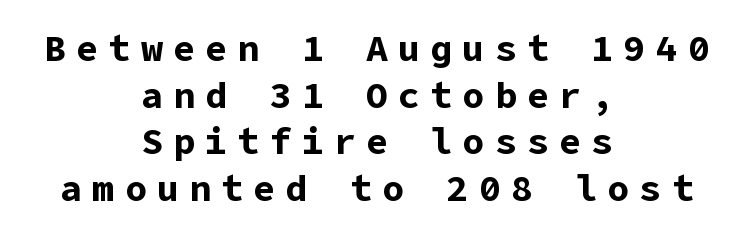
Look at the tracking — it's clearly loosened, letters drifting apart. These words are printed bold, with thick strokes throughout. In CSS terms this would be text-align: center. The type family on display is of the sans-serif kind. One glance says typical: line gaps are just what's usual. Every stem runs plumb, perpendicular to the baseline.
